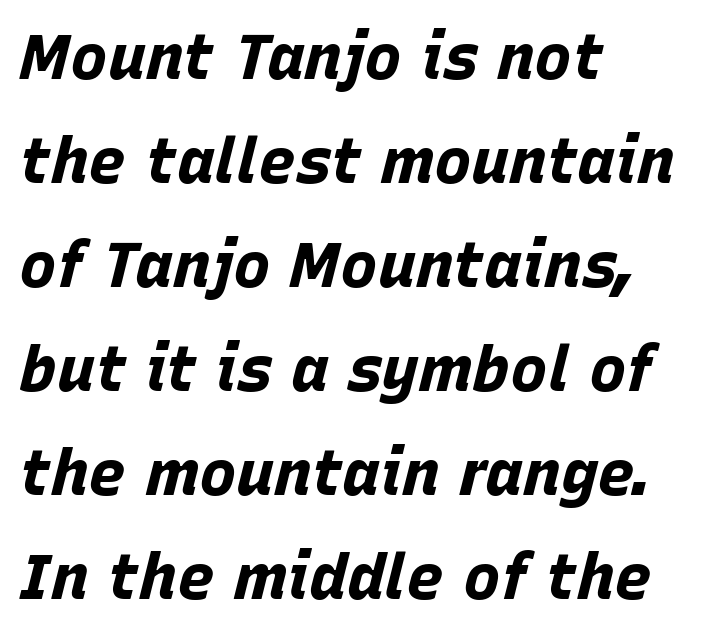
Q: Is the text bold? A: Yes.
Q: Is the text italic (slanted)? A: Yes, it leans right by about 15 degrees.
Q: Is the text underlined? A: No.
Q: How is the paragraph aligned? A: Left-aligned.
Q: Is the spacing between letters normal or unusually wide? A: Normal.
Q: Is the spacing between lines tight, normal or loose? A: Normal.
Q: Width (condensed, normal, or wide)? A: Normal.
Q: Stroke contrast? A: Low.
Q: x-height? A: Large.
Q: Monospaced? A: No.
